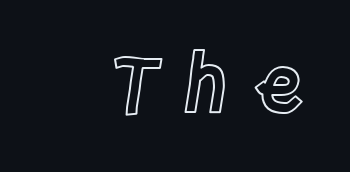
Q: Is the text italic (slanted)? A: Yes.
Q: Is the text underlined? A: No.
Q: Is the spacing between letters normal or unusually wide? A: Unusually wide.
Q: Width (condensed, normal, or wide)? A: Condensed.
Q: x-height? A: Large.
Q: Monospaced? A: No.
